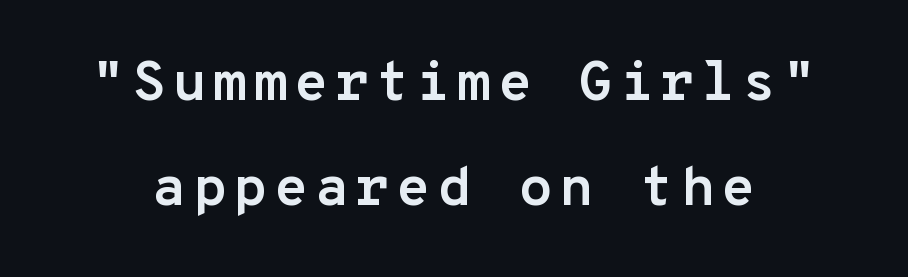
The image shows 56 px semibold sans-serif type, upright, monospaced; set line spacing 1.87x, not underlined; low stroke contrast and a medium x-height.
